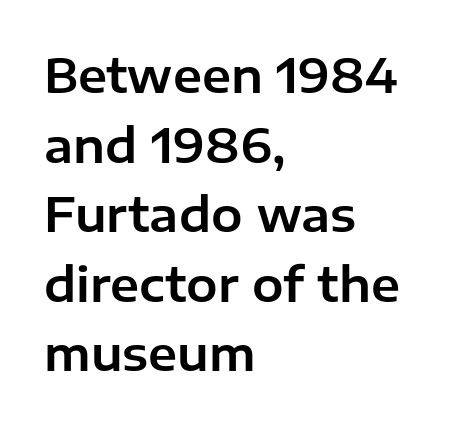
Q: Is the text italic (slanted)? A: No, it is upright.
Q: Is the typeface a serif or a sans-serif typeface? A: Sans-serif.
Q: Is the text underlined? A: No.
Q: How is the paragraph aligned? A: Left-aligned.
Q: Is the spacing between letters normal or unusually wide? A: Normal.
Q: Is the spacing between lines tight, normal or loose? A: Normal.
Q: Width (condensed, normal, or wide)? A: Normal.
Q: Stroke contrast? A: Low.
Q: x-height? A: Medium.
Q: Monospaced? A: No.
